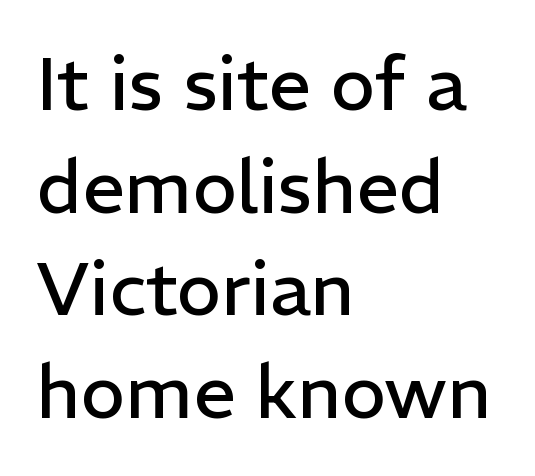
Q: Is the text bold? A: No.
Q: Is the text italic (slanted)? A: No, it is upright.
Q: Is the typeface a serif or a sans-serif typeface? A: Sans-serif.
Q: Is the text underlined? A: No.
Q: How is the paragraph aligned? A: Left-aligned.
Q: Is the spacing between letters normal or unusually wide? A: Normal.
Q: Is the spacing between lines tight, normal or loose? A: Normal.
Q: Width (condensed, normal, or wide)? A: Normal.
Q: Stroke contrast? A: Low.
Q: x-height? A: Medium.
Q: Monospaced? A: No.
